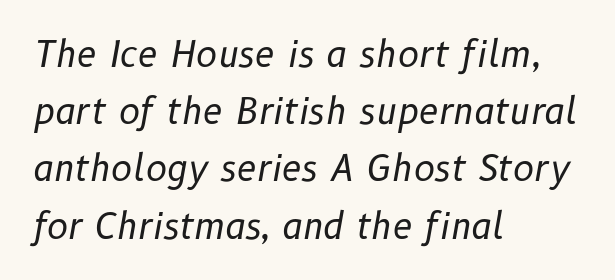
Q: Is the text bold? A: No.
Q: Is the text italic (slanted)? A: Yes, it leans right by about 10 degrees.
Q: Is the text underlined? A: No.
Q: How is the paragraph aligned? A: Left-aligned.
Q: Is the spacing between letters normal or unusually wide? A: Normal.
Q: Is the spacing between lines tight, normal or loose? A: Normal.
Q: Width (condensed, normal, or wide)? A: Normal.
Q: Stroke contrast? A: Low.
Q: x-height? A: Medium.
Q: Monospaced? A: No.
